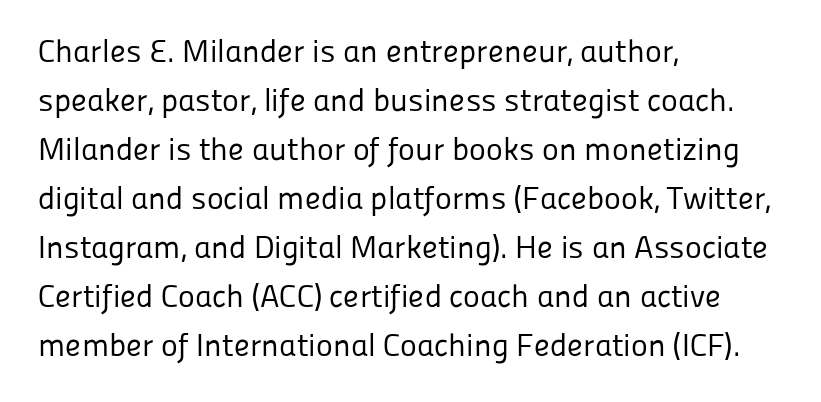
The image shows 32 px regular-weight sans-serif type, upright; set left-aligned, normal line spacing (1.53x), normal letter spacing, not underlined; low stroke contrast and a medium x-height.
